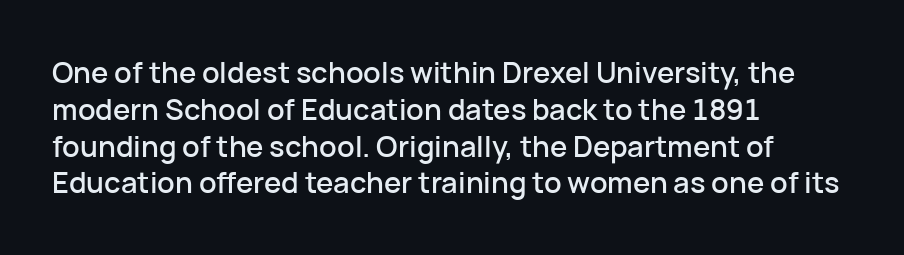
Q: Is the text italic (slanted)? A: No, it is upright.
Q: Is the typeface a serif or a sans-serif typeface? A: Sans-serif.
Q: Is the text underlined? A: No.
Q: How is the paragraph aligned? A: Left-aligned.
Q: Is the spacing between letters normal or unusually wide? A: Normal.
Q: Is the spacing between lines tight, normal or loose? A: Normal.
Q: Width (condensed, normal, or wide)? A: Normal.
Q: Stroke contrast? A: Low.
Q: x-height? A: Medium.
Q: Monospaced? A: No.
